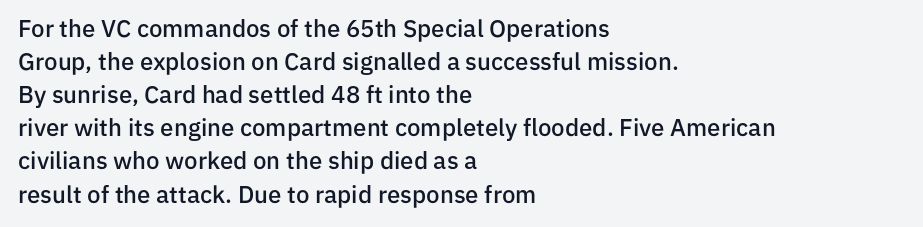
The image shows 24 px text type, upright; set left-aligned, normal line spacing (1.38x), normal letter spacing, not underlined.
